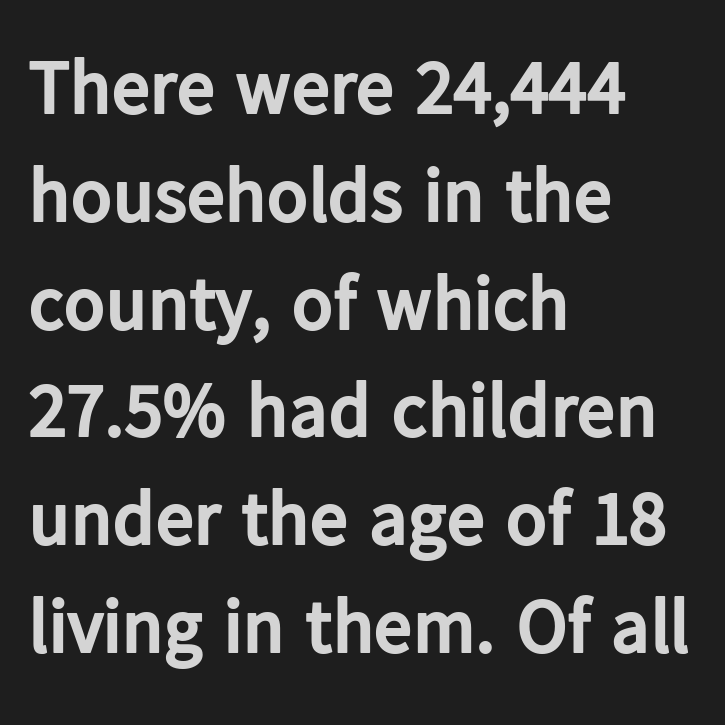
The image shows 77 px bold sans-serif type, upright; set left-aligned, normal line spacing (1.4x), normal letter spacing, not underlined; low stroke contrast and a medium x-height.
